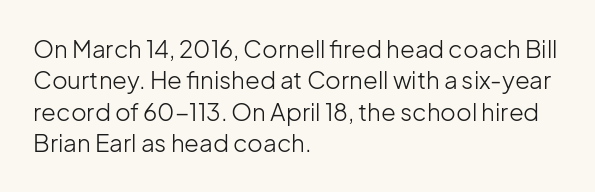
Q: Is the text bold? A: No.
Q: Is the text italic (slanted)? A: No, it is upright.
Q: Is the text underlined? A: No.
Q: How is the paragraph aligned? A: Left-aligned.
Q: Is the spacing between letters normal or unusually wide? A: Normal.
Q: Is the spacing between lines tight, normal or loose? A: Normal.
